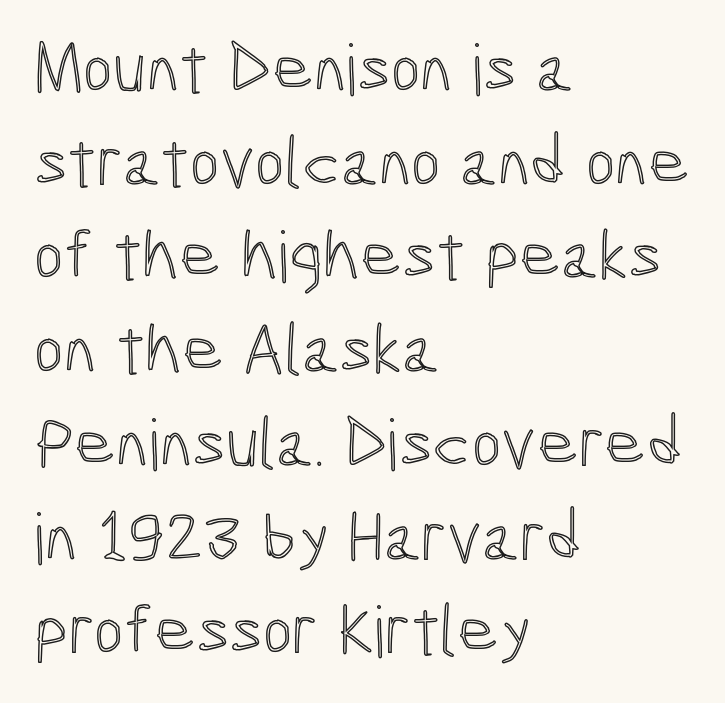
The image shows 71 px condensed type, upright; set left-aligned, normal line spacing (1.32x), normal letter spacing, not underlined; a medium x-height.
